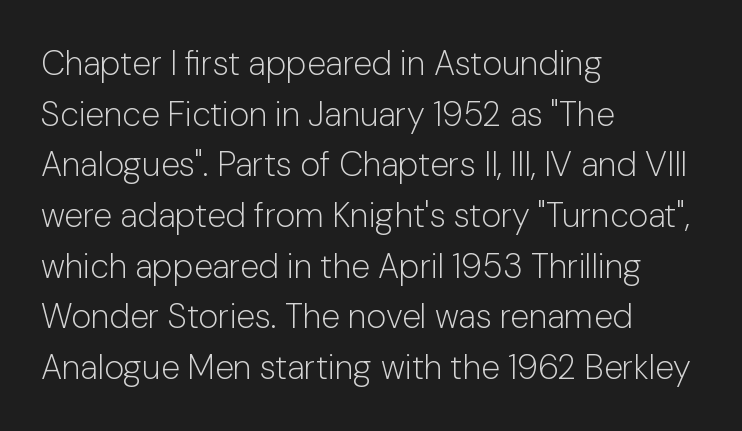
Q: Is the text bold? A: No.
Q: Is the text italic (slanted)? A: No, it is upright.
Q: Is the typeface a serif or a sans-serif typeface? A: Sans-serif.
Q: Is the text underlined? A: No.
Q: How is the paragraph aligned? A: Left-aligned.
Q: Is the spacing between letters normal or unusually wide? A: Normal.
Q: Is the spacing between lines tight, normal or loose? A: Normal.
Q: Width (condensed, normal, or wide)? A: Normal.
Q: Stroke contrast? A: Low.
Q: x-height? A: Medium.
Q: Monospaced? A: No.
